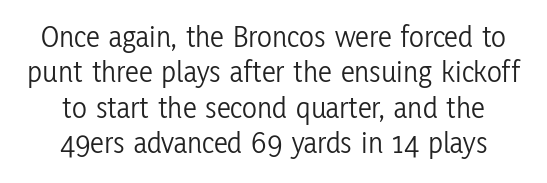
Visually the block forms a symmetrical silhouette, jagged on both flanks. The area under the type is left untouched. These lines are rendered in a variable-pitch font. The gaps between neighbouring characters are ordinary and unremarkable.
